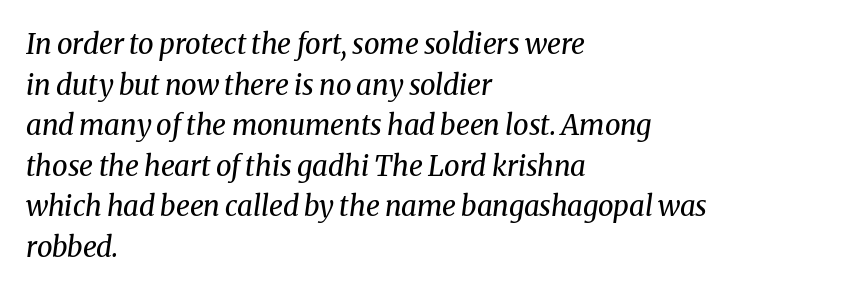
Q: Is the text bold? A: No.
Q: Is the text italic (slanted)? A: Yes, it leans right by about 8 degrees.
Q: Is the typeface a serif or a sans-serif typeface? A: Serif.
Q: Is the text underlined? A: No.
Q: How is the paragraph aligned? A: Left-aligned.
Q: Is the spacing between letters normal or unusually wide? A: Normal.
Q: Is the spacing between lines tight, normal or loose? A: Normal.
Q: Width (condensed, normal, or wide)? A: Normal.
Q: Stroke contrast? A: Medium.
Q: x-height? A: Medium.
Q: Monospaced? A: No.
